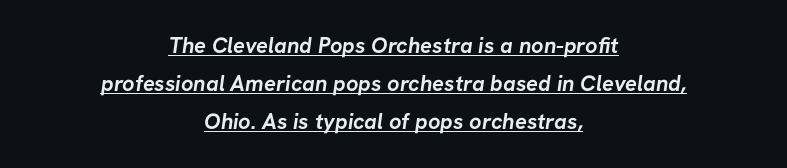
Q: Is the text bold? A: Yes.
Q: Is the text underlined? A: Yes.
Q: How is the paragraph aligned? A: Centered.
Q: Is the spacing between letters normal or unusually wide? A: Normal.
